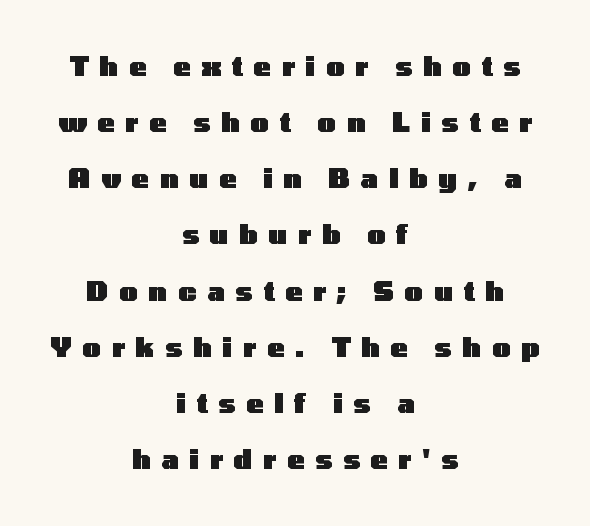
Interline gaps are noticeably wide in this sample. A bare baseline throughout the passage. The letters are spread apart with noticeably loose tracking. Tall strokes in this sample are plumb rather than angled. The paragraph has two soft edges and a firm central axis.
